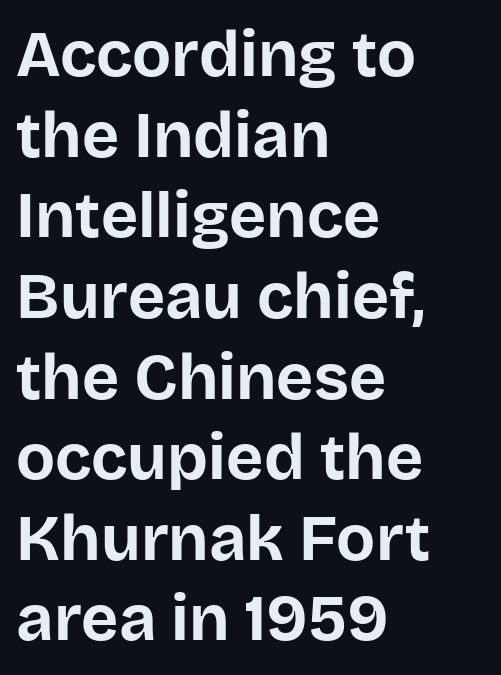
Q: Is the text bold? A: Yes.
Q: Is the text italic (slanted)? A: No, it is upright.
Q: Is the typeface a serif or a sans-serif typeface? A: Sans-serif.
Q: Is the text underlined? A: No.
Q: How is the paragraph aligned? A: Left-aligned.
Q: Is the spacing between letters normal or unusually wide? A: Normal.
Q: Is the spacing between lines tight, normal or loose? A: Normal.
Q: Width (condensed, normal, or wide)? A: Normal.
Q: Stroke contrast? A: Low.
Q: x-height? A: Large.
Q: Monospaced? A: No.
